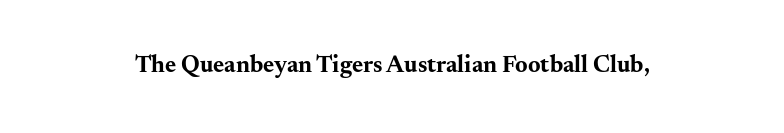
What stands out about the letter spacing? Nothing — it is the standard amount. Upright lettering throughout. Bold? Absolutely — the strokes are thick and heavy. The glyphs are unaccompanied by any horizontal stroke below them.
